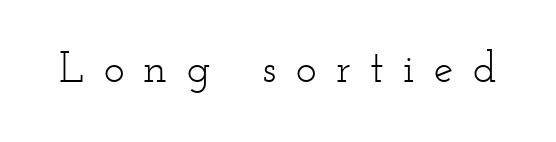
Descender tails drop into unmarked territory. Unbolded letterforms with no extra heft. Style check: upright. Are there feet on the stems? There are — it's a serif.
